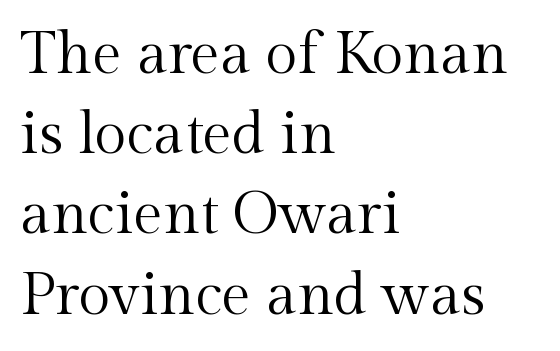
The image shows 59 px regular-weight serif type, upright; set left-aligned, normal line spacing (1.36x), normal letter spacing, not underlined; a medium x-height.
